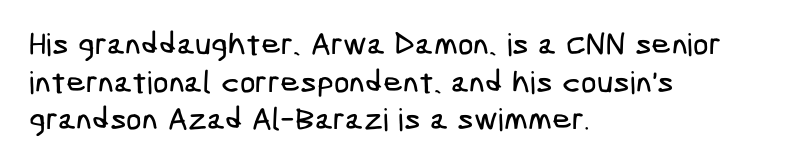
{"serif": "no", "width": "condensed", "stroke_contrast": "low", "x_height": "medium", "underline": "no", "align": "left", "line_spacing_ratio": 1.21, "letter_spacing": "normal", "letter_spacing_em": 0.0, "glyph_px": 31}
